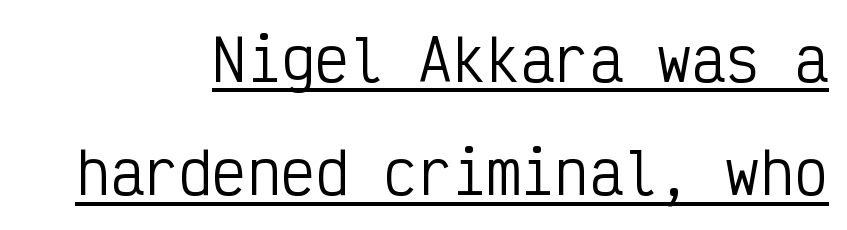
The letterforms sit shoulder to shoulder at normal distance. The letterforms sit at book weight or below. You could count columns in this text — the font is strictly monospaced. Quick note: not italic, upright.
